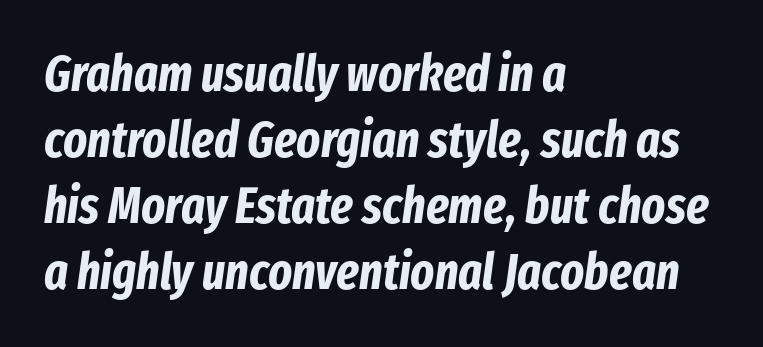
The image shows 50 px bold, condensed type, italic (leaning right); set left-aligned, normal line spacing (1.32x), normal letter spacing, not underlined; low stroke contrast and a medium x-height.
